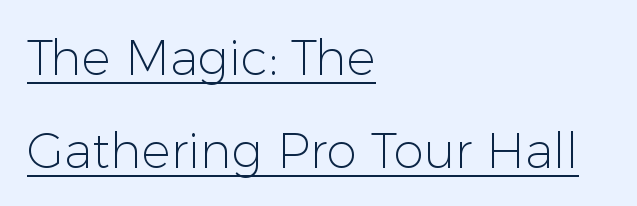
The image shows 49 px light sans-serif type, upright; set left-aligned, line spacing 1.89x, normal letter spacing, underlined; low stroke contrast and a medium x-height.
